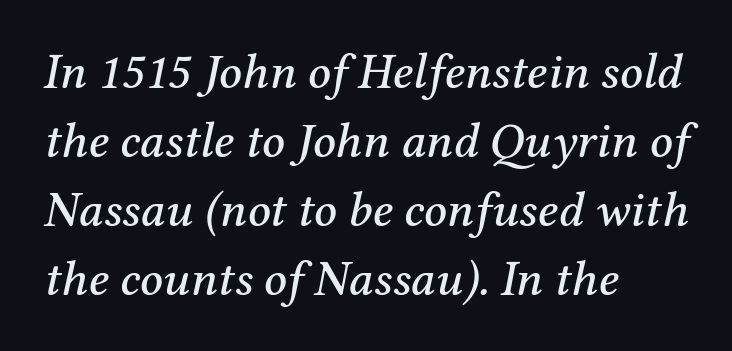
{"serif": "yes", "italic": "yes", "lean": "right", "slant_degrees": 12, "width": "normal", "stroke_contrast": "medium", "x_height": "medium", "monospaced": "no", "underline": "no", "align": "left", "line_spacing": "normal", "line_spacing_ratio": 1.38, "letter_spacing": "normal", "letter_spacing_em": 0.0, "glyph_px": 50}
